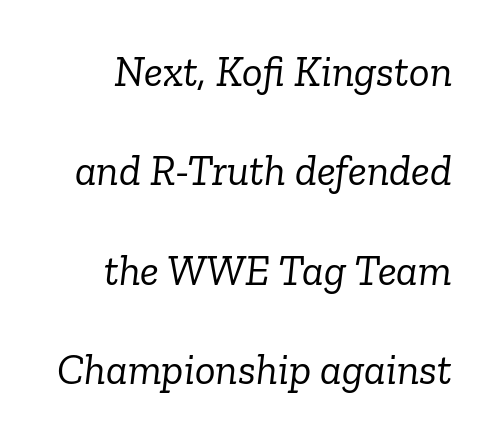
Q: Is the text bold? A: No.
Q: Is the text italic (slanted)? A: Yes, it leans right by about 6 degrees.
Q: Is the typeface a serif or a sans-serif typeface? A: Serif.
Q: Is the text underlined? A: No.
Q: Is the spacing between letters normal or unusually wide? A: Normal.
Q: Is the spacing between lines tight, normal or loose? A: Loose.
Q: Width (condensed, normal, or wide)? A: Normal.
Q: Stroke contrast? A: Low.
Q: x-height? A: Medium.
Q: Monospaced? A: No.
